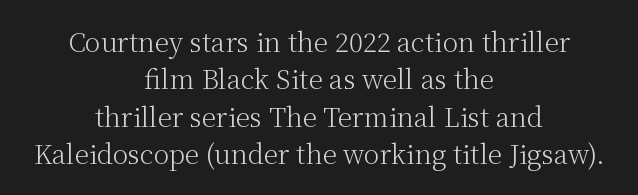
The image shows 26 px text type, upright; set centered, normal line spacing (1.44x), normal letter spacing, not underlined.
